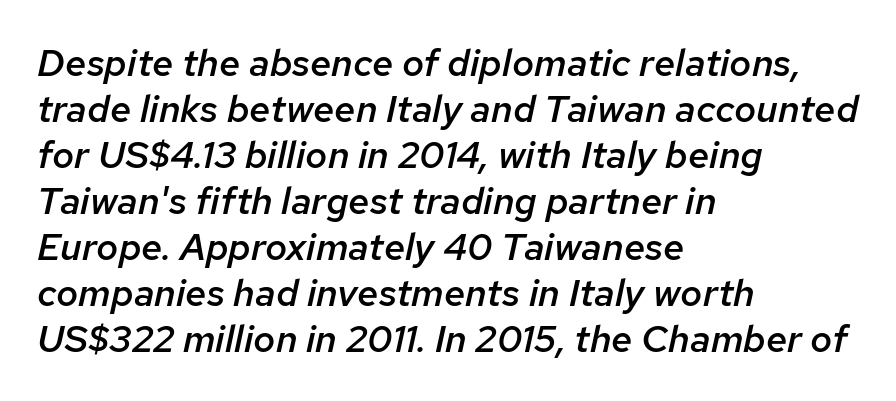
Q: Is the text bold? A: Semi-bold.
Q: Is the text italic (slanted)? A: Yes, it leans right by about 12 degrees.
Q: Is the text underlined? A: No.
Q: How is the paragraph aligned? A: Left-aligned.
Q: Is the spacing between letters normal or unusually wide? A: Normal.
Q: Width (condensed, normal, or wide)? A: Normal.
Q: Stroke contrast? A: Low.
Q: x-height? A: Medium.
Q: Monospaced? A: No.
